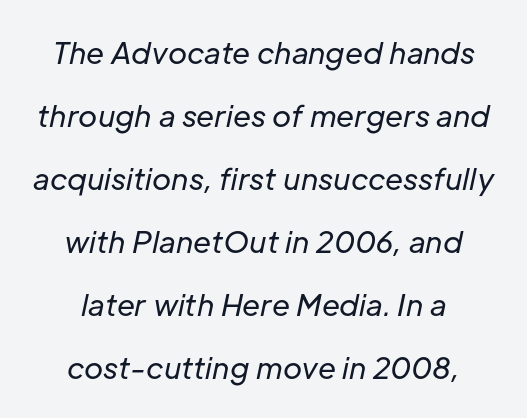
The typesetter chose a symmetrical, centered arrangement here. The passage shown stacks its lines with a broad gap. Posture: slanted. Plain, unruled lines of type. Inter-character spacing is left at the font's built-in metrics.
